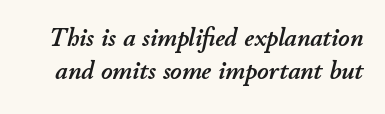
Q: Is the text italic (slanted)? A: Yes, it leans right by about 11 degrees.
Q: Is the text underlined? A: No.
Q: Is the spacing between letters normal or unusually wide? A: Normal.
